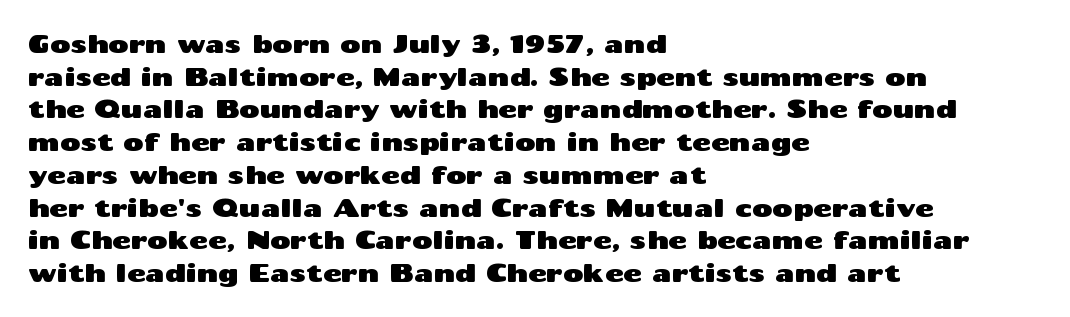
The image shows 25 px text type, upright; set left-aligned, normal line spacing (1.31x), normal letter spacing, not underlined.
